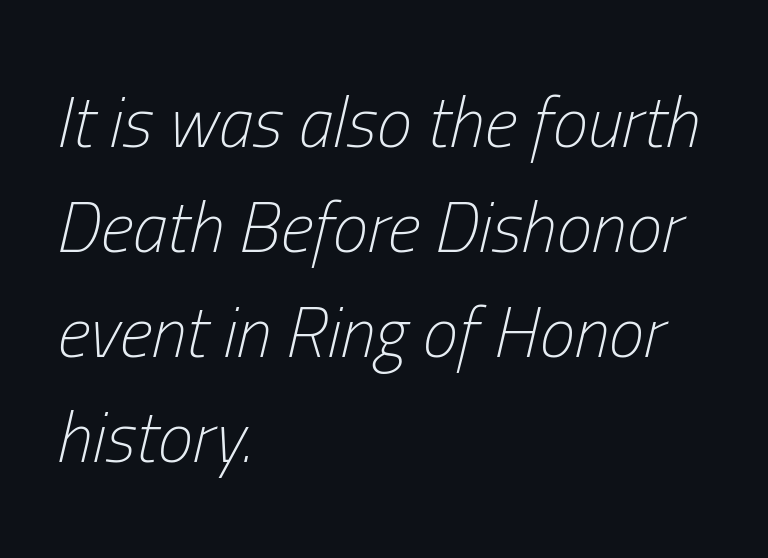
Posture: slanted. Notice how descenders clear the ascenders below comfortably — that's standard leading. This rendering uses left alignment, leaving the right contour irregular. The gap between lines stays unmarked.
